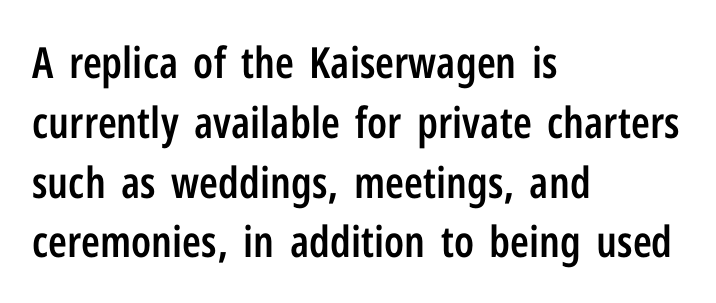
The image shows 43 px semibold, condensed sans-serif type, upright; set left-aligned, normal line spacing (1.39x), normal letter spacing, not underlined; low stroke contrast and a medium x-height.
